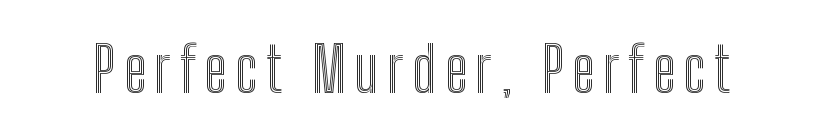
Q: Is the text italic (slanted)? A: No, it is upright.
Q: Is the text underlined? A: No.
Q: Width (condensed, normal, or wide)? A: Condensed.
Q: x-height? A: Medium.
Q: Monospaced? A: No.
